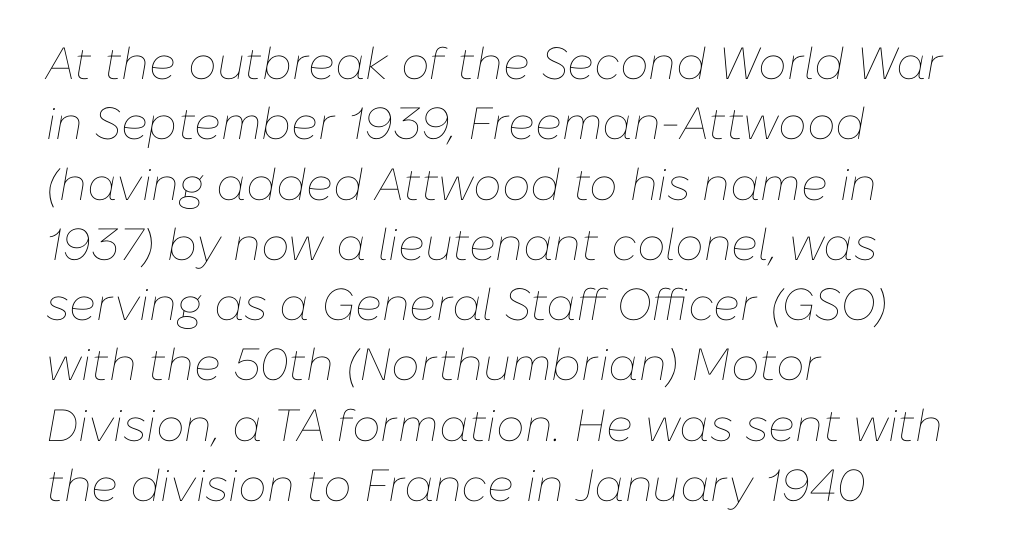
Q: Is the text bold? A: No.
Q: Is the text italic (slanted)? A: Yes, it leans right by about 10 degrees.
Q: Is the text underlined? A: No.
Q: How is the paragraph aligned? A: Left-aligned.
Q: Is the spacing between letters normal or unusually wide? A: Normal.
Q: Is the spacing between lines tight, normal or loose? A: Normal.
Q: Width (condensed, normal, or wide)? A: Normal.
Q: Stroke contrast? A: Low.
Q: x-height? A: Medium.
Q: Monospaced? A: No.
